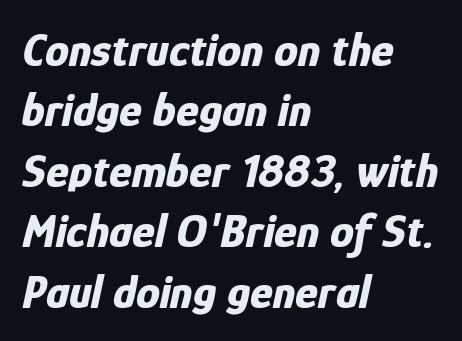
Q: Is the text bold? A: Yes.
Q: Is the text italic (slanted)? A: Yes, it leans right by about 12 degrees.
Q: Is the text underlined? A: No.
Q: How is the paragraph aligned? A: Left-aligned.
Q: Is the spacing between letters normal or unusually wide? A: Normal.
Q: Is the spacing between lines tight, normal or loose? A: Normal.
Q: Width (condensed, normal, or wide)? A: Condensed.
Q: Stroke contrast? A: Low.
Q: x-height? A: Medium.
Q: Monospaced? A: No.
